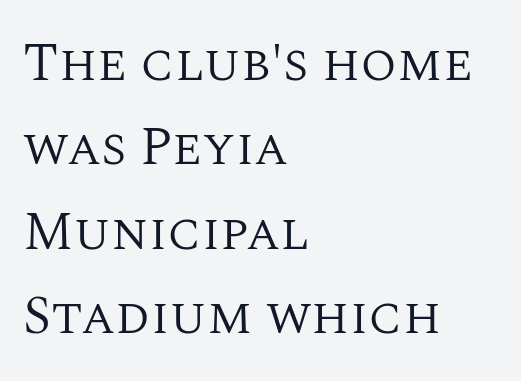
{"serif": "yes", "italic": "no", "bold": "no", "weight": "regular", "width": "normal", "stroke_contrast": "medium", "x_height": "large", "monospaced": "no", "underline": "no", "align": "left", "line_spacing": "normal", "line_spacing_ratio": 1.59, "letter_spacing": "normal", "letter_spacing_em": 0.0, "glyph_px": 53}
